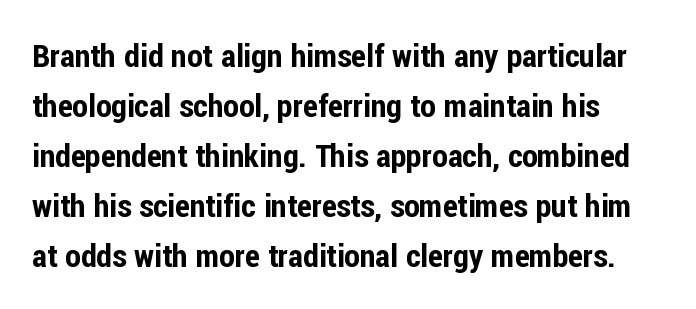
Q: Is the text italic (slanted)? A: No, it is upright.
Q: Is the typeface a serif or a sans-serif typeface? A: Sans-serif.
Q: Is the text underlined? A: No.
Q: How is the paragraph aligned? A: Left-aligned.
Q: Is the spacing between letters normal or unusually wide? A: Normal.
Q: Is the spacing between lines tight, normal or loose? A: Normal.
Q: Width (condensed, normal, or wide)? A: Condensed.
Q: Stroke contrast? A: Low.
Q: x-height? A: Medium.
Q: Monospaced? A: No.
